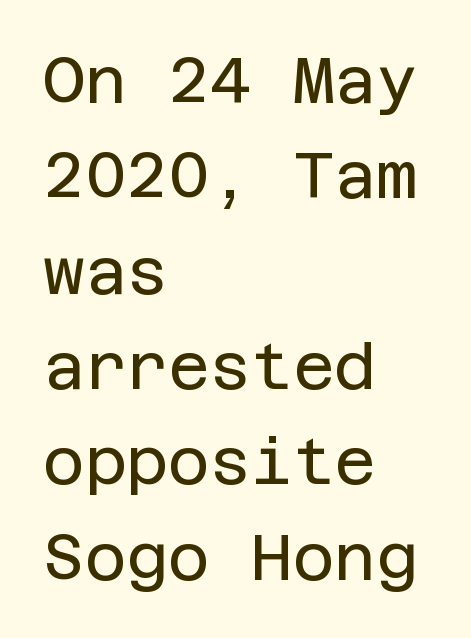
Q: Is the text bold? A: No.
Q: Is the text italic (slanted)? A: No, it is upright.
Q: Is the typeface a serif or a sans-serif typeface? A: Sans-serif.
Q: Is the text underlined? A: No.
Q: How is the paragraph aligned? A: Left-aligned.
Q: Is the spacing between letters normal or unusually wide? A: Normal.
Q: Is the spacing between lines tight, normal or loose? A: Normal.
Q: Width (condensed, normal, or wide)? A: Normal.
Q: Stroke contrast? A: Low.
Q: x-height? A: Large.
